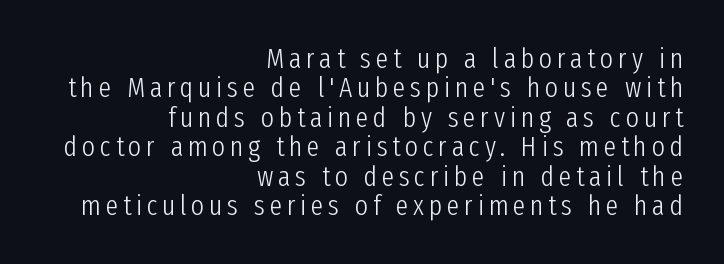
The strokes carry an ordinary text weight at most. The rendering uses natural spacing where letterforms have individual widths. The lettering holds an erect, upright posture throughout. Leading: reduced. Teacher's note: observe the even right margin — that is flush-right alignment. Stroke terminals: plain, sans-serif.
